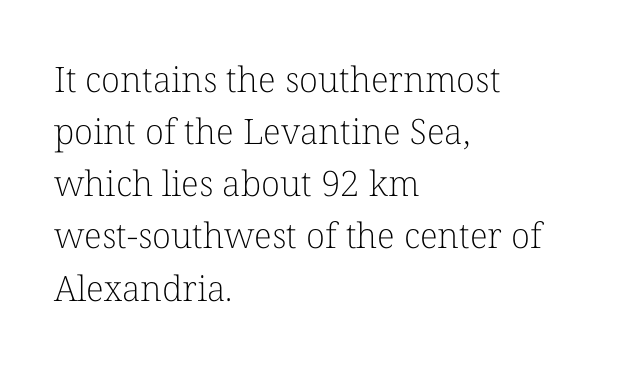
Q: Is the text bold? A: No.
Q: Is the text italic (slanted)? A: No, it is upright.
Q: Is the typeface a serif or a sans-serif typeface? A: Serif.
Q: Is the text underlined? A: No.
Q: How is the paragraph aligned? A: Left-aligned.
Q: Is the spacing between letters normal or unusually wide? A: Normal.
Q: Is the spacing between lines tight, normal or loose? A: Normal.
Q: Width (condensed, normal, or wide)? A: Normal.
Q: Stroke contrast? A: Low.
Q: x-height? A: Medium.
Q: Monospaced? A: No.
